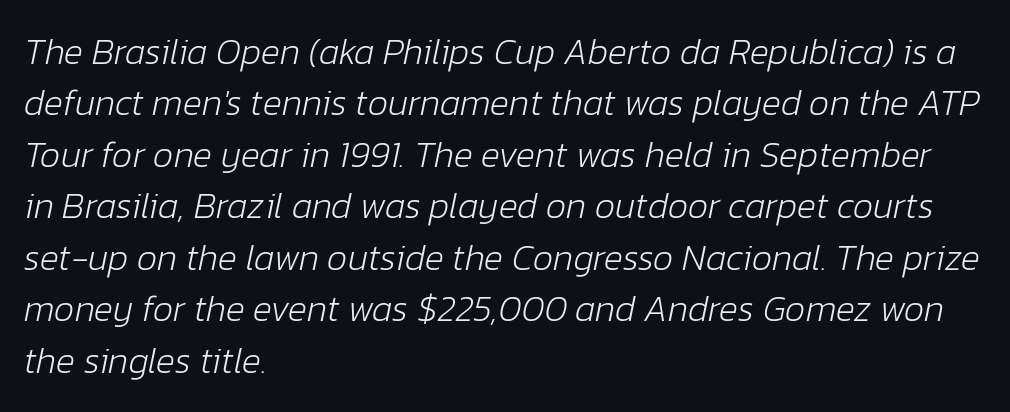
The block of text has a typical density, with ordinary space between rows. Plain, unruled lines of type. Left-aligned paragraph, ragged on the right. Note the varied advance widths — an 'i' is clearly narrower than an 'm'.
